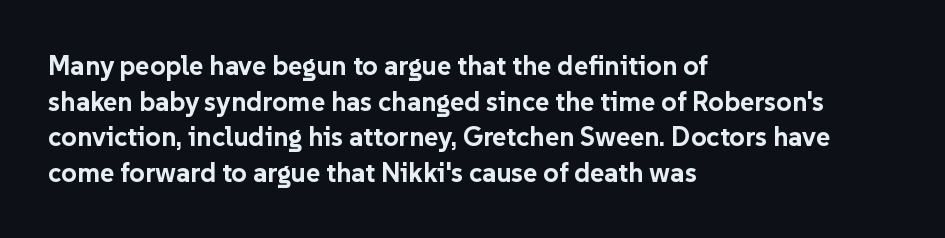
{"italic": "no", "bold": "yes", "underline": "no", "align": "left", "line_spacing": "normal", "line_spacing_ratio": 1.32, "letter_spacing": "normal", "letter_spacing_em": 0.0, "glyph_px": 27}
